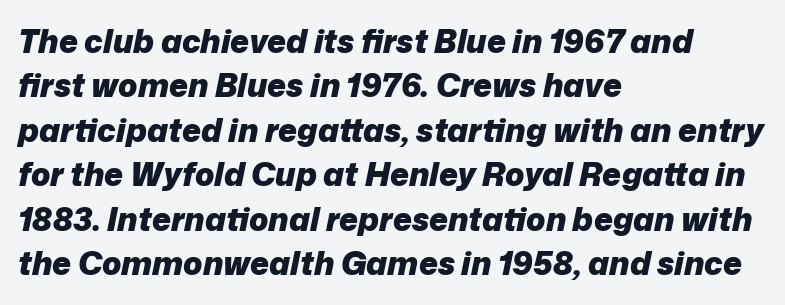
The image shows 32 px heavy type, italic (leaning right); set left-aligned, normal line spacing (1.39x), normal letter spacing, not underlined; low stroke contrast and a medium x-height.
